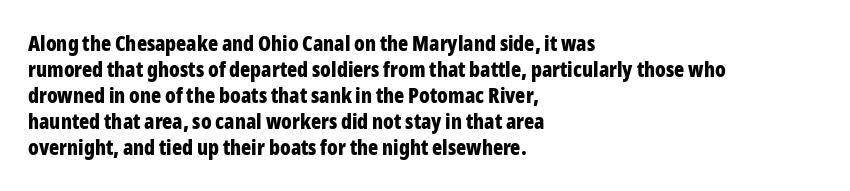
The image shows 21 px bold type, upright; set left-aligned, line spacing 1.24x, normal letter spacing, not underlined.
